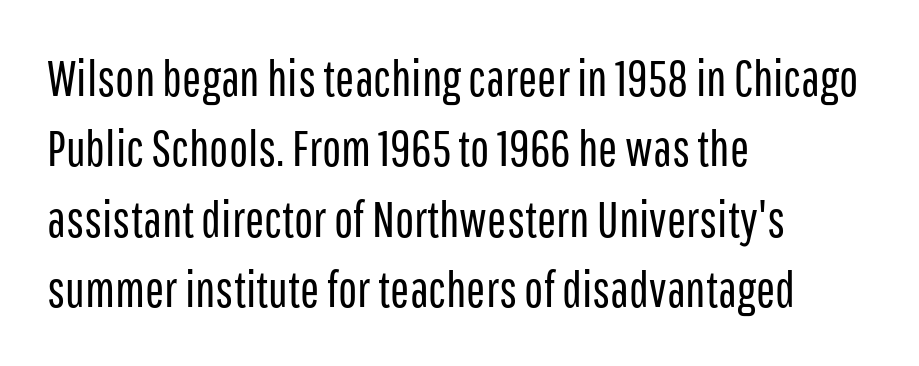
Upright lettering throughout. Proportional: the letters do not fall into vertical columns. Lines of text with bare space underneath. Compared with typical body copy, the letter spacing here is the same.
